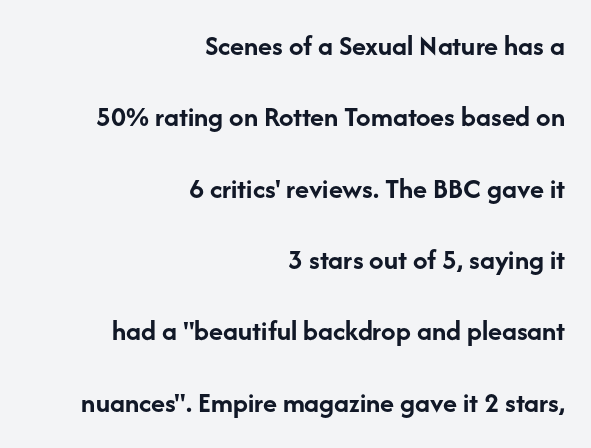
{"serif": "no", "italic": "no", "bold": "yes", "weight": "semibold", "width": "normal", "stroke_contrast": "low", "x_height": "medium", "monospaced": "no", "underline": "no", "align": "right", "line_spacing": "loose", "line_spacing_ratio": 2.46, "letter_spacing": "normal", "letter_spacing_em": 0.0, "glyph_px": 29}
